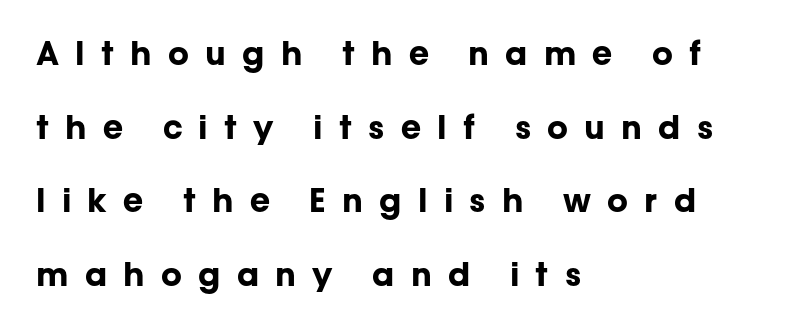
The image shows 33 px bold sans-serif type, upright; set left-aligned, loose line spacing (2.23x), unusually wide letter spacing (+0.49 em), not underlined; low stroke contrast and a medium x-height.
